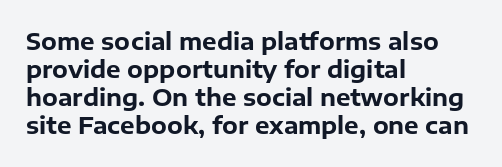
Look at the stroke-to-counter ratio: heavy, a bold. Ordinary non-slanted type is in use. The baseline area is clear. The setting favours the left margin, as ordinary paragraphs usually do. Look at the tracking — it's just the regular setting, nothing added.
